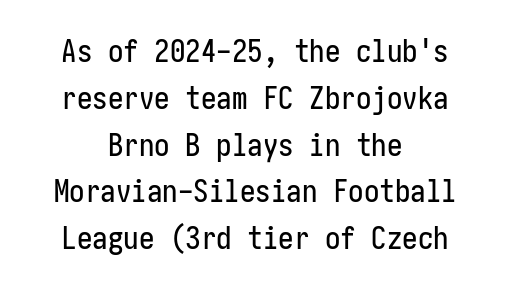
{"serif": "no", "italic": "no", "width": "condensed", "stroke_contrast": "low", "x_height": "medium", "underline": "no", "align": "center", "line_spacing": "normal", "line_spacing_ratio": 1.51, "letter_spacing": "normal", "letter_spacing_em": 0.0, "glyph_px": 31}
